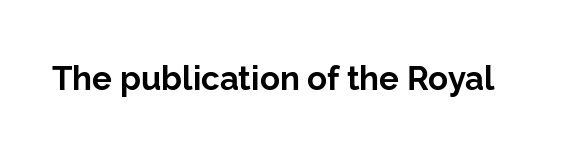
You'd pick this weight for a headline — it's a proper bold. I'd call this a sans setting — the letters go barefoot. The area under the type is left untouched. Spacing verdict: proportional, widths tailored to each character. The line texture is even and compact thanks to regular tracking. These lines were composed using upright roman letters.
